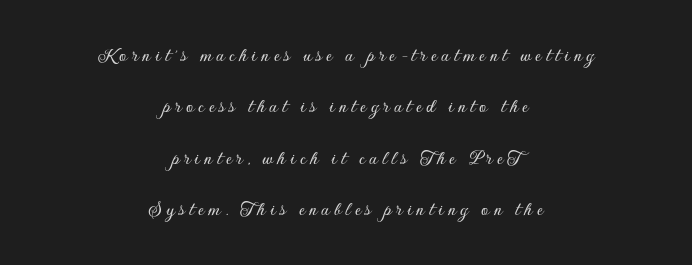
The image shows 21 px text type; set centered, loose line spacing (2.45x), not underlined.
